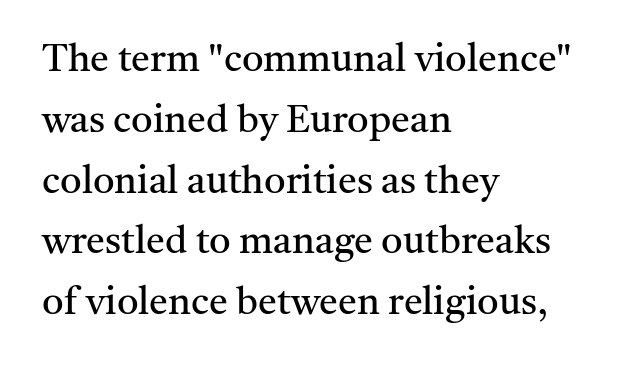
{"serif": "yes", "italic": "no", "bold": "no", "weight": "regular", "width": "normal", "stroke_contrast": "medium", "x_height": "medium", "monospaced": "no", "underline": "no", "align": "left", "line_spacing": "normal", "line_spacing_ratio": 1.6, "letter_spacing": "normal", "letter_spacing_em": 0.0, "glyph_px": 38}
